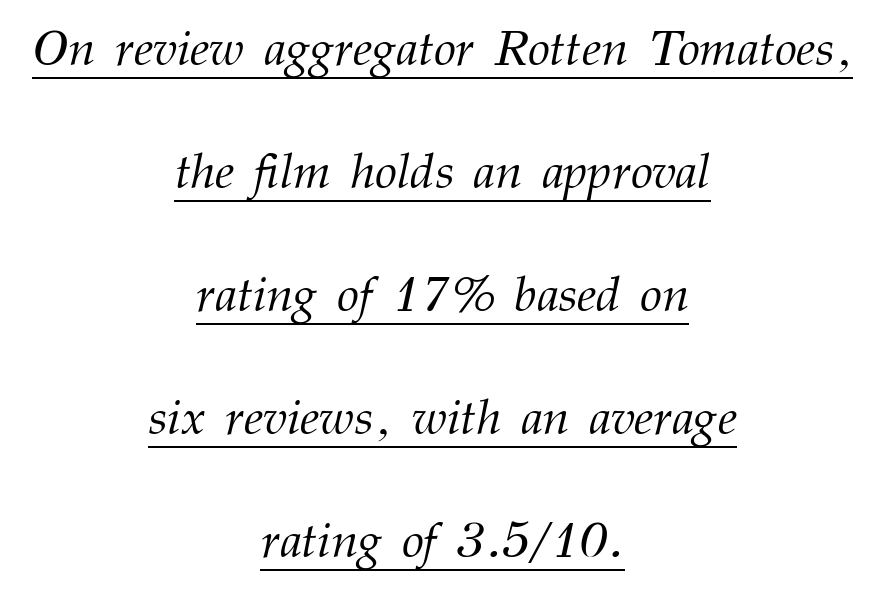
The image shows 50 px light serif type, italic (leaning right); set centered, loose line spacing (2.46x), normal letter spacing, underlined; medium stroke contrast and a medium x-height.
